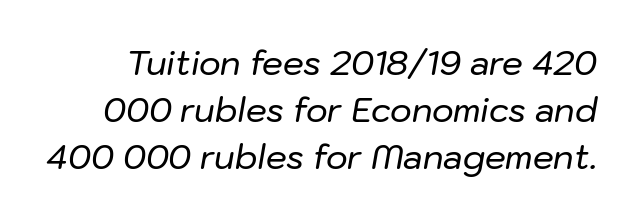
Q: Is the text italic (slanted)? A: Yes, it leans right by about 10 degrees.
Q: Is the text underlined? A: No.
Q: Is the spacing between letters normal or unusually wide? A: Normal.
Q: Is the spacing between lines tight, normal or loose? A: Normal.
Q: Width (condensed, normal, or wide)? A: Normal.
Q: Stroke contrast? A: Low.
Q: x-height? A: Medium.
Q: Monospaced? A: No.
